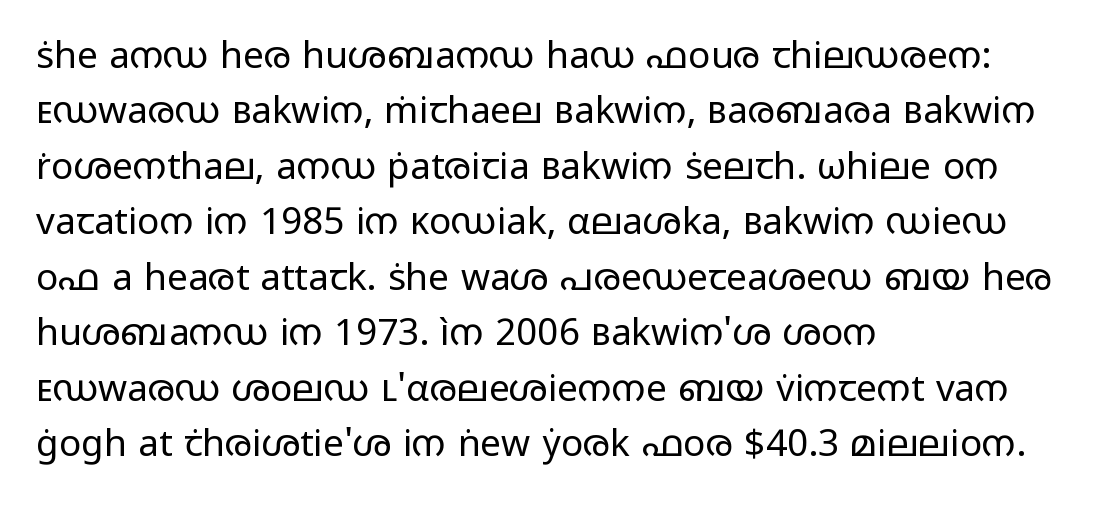
Q: Is the text bold? A: No.
Q: Is the text italic (slanted)? A: No, it is upright.
Q: Is the typeface a serif or a sans-serif typeface? A: Sans-serif.
Q: Is the text underlined? A: No.
Q: How is the paragraph aligned? A: Left-aligned.
Q: Is the spacing between letters normal or unusually wide? A: Normal.
Q: Is the spacing between lines tight, normal or loose? A: Normal.
Q: Width (condensed, normal, or wide)? A: Wide.
Q: Stroke contrast? A: Low.
Q: x-height? A: Medium.
Q: Monospaced? A: No.
